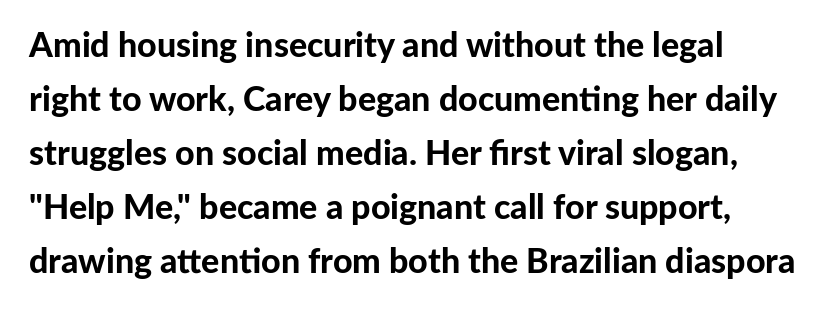
Q: Is the text bold? A: Yes.
Q: Is the text italic (slanted)? A: No, it is upright.
Q: Is the typeface a serif or a sans-serif typeface? A: Sans-serif.
Q: Is the text underlined? A: No.
Q: Is the spacing between letters normal or unusually wide? A: Normal.
Q: Is the spacing between lines tight, normal or loose? A: Normal.
Q: Width (condensed, normal, or wide)? A: Normal.
Q: Stroke contrast? A: Low.
Q: x-height? A: Medium.
Q: Monospaced? A: No.
